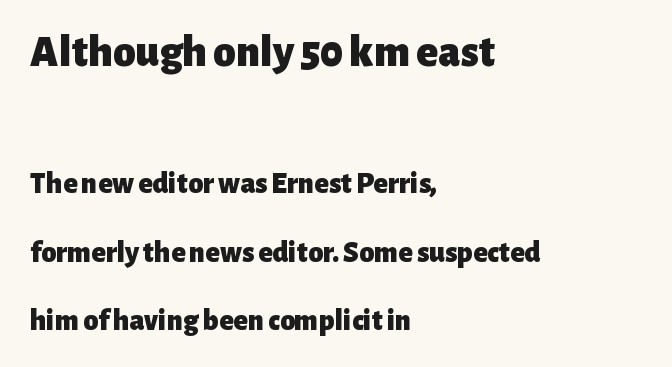
The typography opts for an upright posture over an oblique one. The more generous point size was reserved for the upper chunk. The rendering uses a large line-height, opening up the rows. Left-aligned paragraph, ragged on the right.
